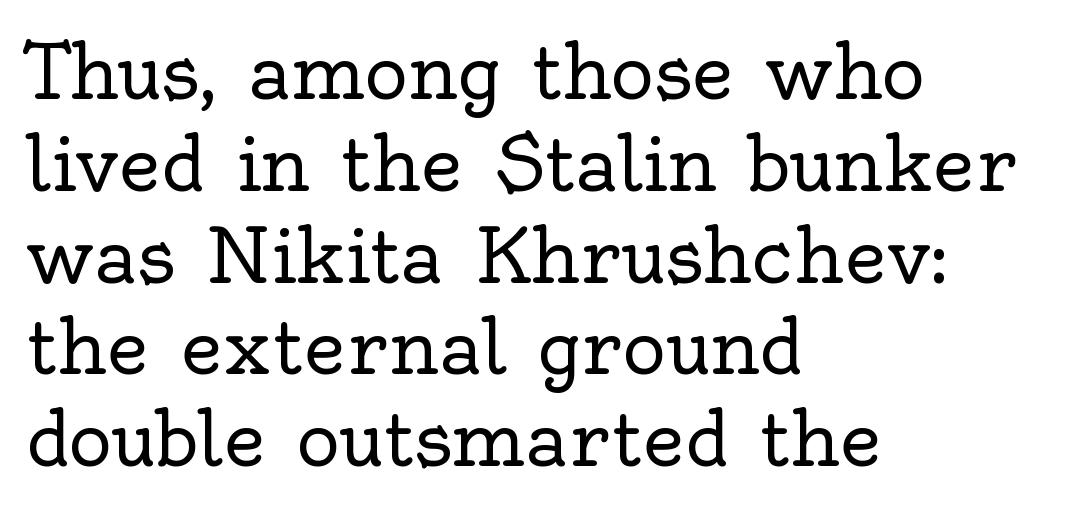
You could not count columns in this text — the font is proportionally spaced. This rendering features lettering with no underline. The font is comparable to plain body text, perhaps lighter. Words appear dense and cohesive because spacing is normal. If you drew a line through each stem, it would be perfectly vertical. The paragraph has a hard left edge and a soft right edge.
